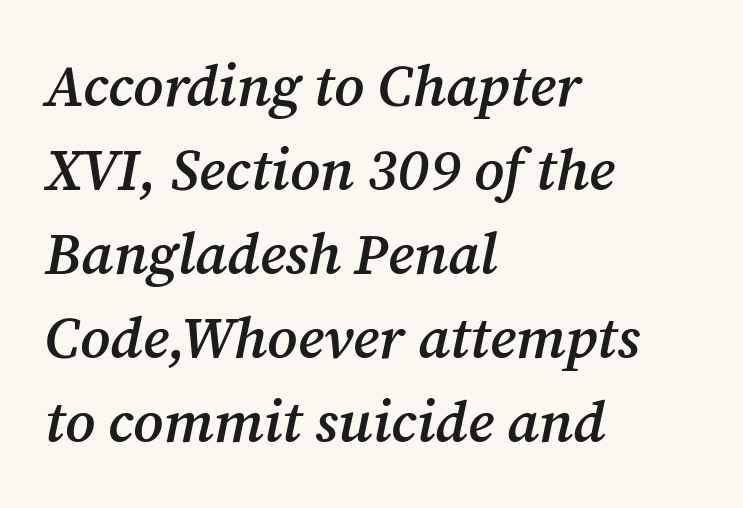
Vertical spacing — default. The rendering uses natural spacing where letterforms have individual widths. Look at the tracking — it's just the regular setting, nothing added. Yep, that's italic — everything's leaning. Stroke thickness is moderately raised; the sample reads as semibold. Left-aligned paragraph, ragged on the right.
